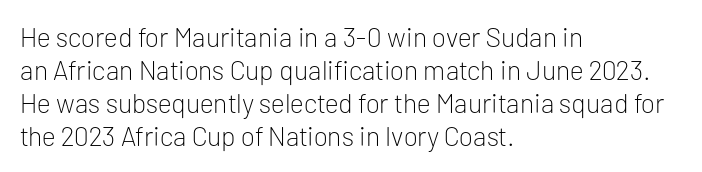
Q: Is the text bold? A: No.
Q: Is the text italic (slanted)? A: No, it is upright.
Q: Is the text underlined? A: No.
Q: How is the paragraph aligned? A: Left-aligned.
Q: Is the spacing between letters normal or unusually wide? A: Normal.
